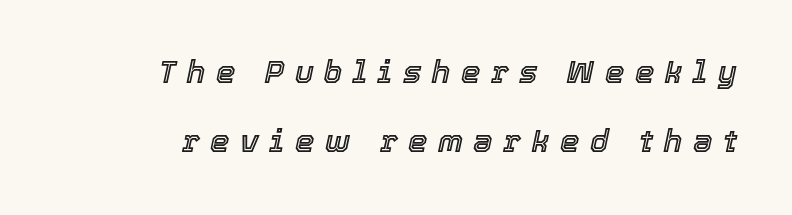
Q: Is the text italic (slanted)? A: Yes, it leans right by about 12 degrees.
Q: Is the text underlined? A: No.
Q: How is the paragraph aligned? A: Right-aligned.
Q: Is the spacing between letters normal or unusually wide? A: Unusually wide.
Q: Is the spacing between lines tight, normal or loose? A: Loose.
Q: Width (condensed, normal, or wide)? A: Normal.
Q: x-height? A: Medium.
Q: Monospaced? A: No.
